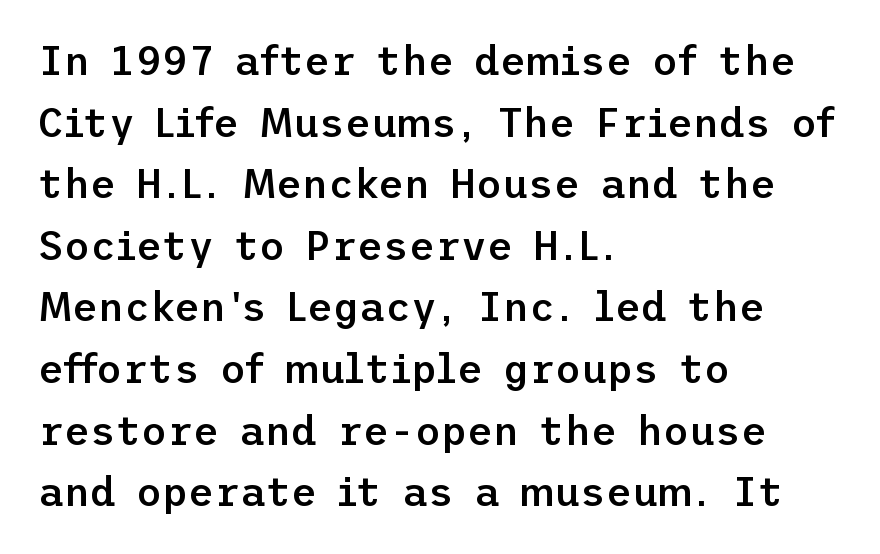
If you drew a line through each stem, it would be perfectly vertical. Semibold letterforms, between regular and bold. The rendering uses a moderate line-height, typical for paragraphs. The rendering keeps characters at their native spacing. This rendering uses left alignment, leaving the right contour irregular. Grotesque or geometric, the face here clearly has no serifs.
